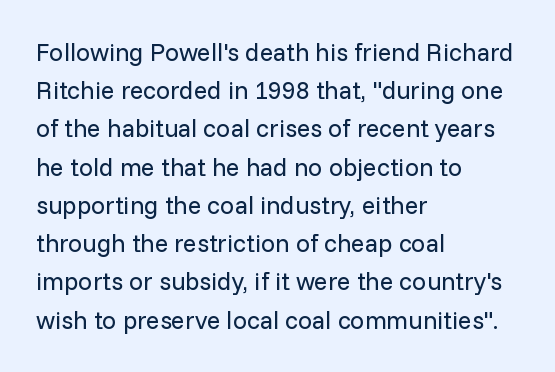
The glyphs are unaccompanied by any horizontal stroke below them. Posture: vertical. These lines keep a tight, regular rhythm from letter to letter. Interline gaps are of average width in this sample. The paragraph shown leans on its left margin.
